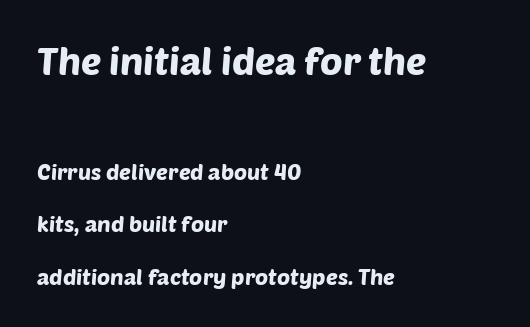
The image shows 38 px sans-serif type; set left-aligned, loose line spacing (2.38x), normal letter spacing, not underlined; the first (top) block is 1.73x larger; low stroke contrast and a large x-height.
